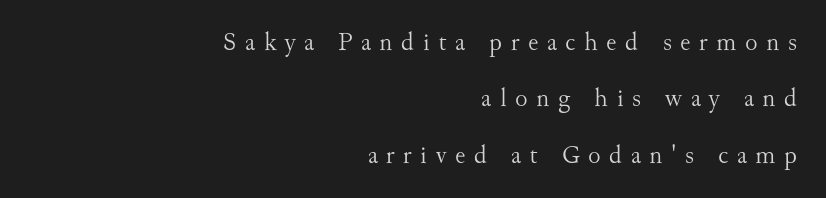
Q: Is the text bold? A: No.
Q: Is the text italic (slanted)? A: No, it is upright.
Q: Is the text underlined? A: No.
Q: How is the paragraph aligned? A: Right-aligned.
Q: Is the spacing between letters normal or unusually wide? A: Unusually wide.
Q: Is the spacing between lines tight, normal or loose? A: Loose.
